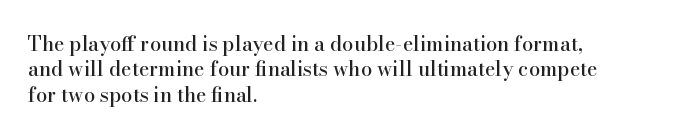
The image shows 20 px text type, upright; set left-aligned, normal line spacing (1.27x), normal letter spacing, not underlined.
